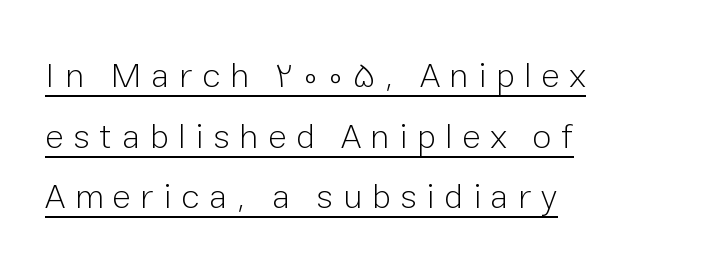
Q: Is the text bold? A: No.
Q: Is the text italic (slanted)? A: No, it is upright.
Q: Is the typeface a serif or a sans-serif typeface? A: Sans-serif.
Q: Is the text underlined? A: Yes.
Q: How is the paragraph aligned? A: Left-aligned.
Q: Is the spacing between letters normal or unusually wide? A: Unusually wide.
Q: Width (condensed, normal, or wide)? A: Normal.
Q: Stroke contrast? A: Low.
Q: x-height? A: Medium.
Q: Monospaced? A: No.
